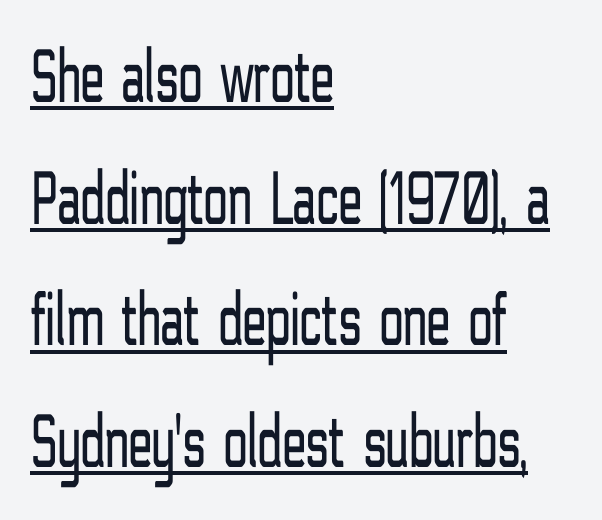
The image shows 78 px light, condensed sans-serif type, upright; set left-aligned, normal line spacing (1.56x), normal letter spacing, underlined; low stroke contrast and a medium x-height.
